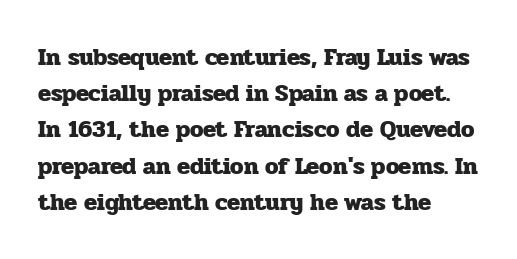
The vertical gap from one line to the next is medium. In terms of posture, this sample is upright. Look at the stroke-to-counter ratio: heavy, a bold. Clear beneath every line of the passage. Casual observation: everything's shoved over to the left. You could call the tracking neutral — neither tight nor loose.
